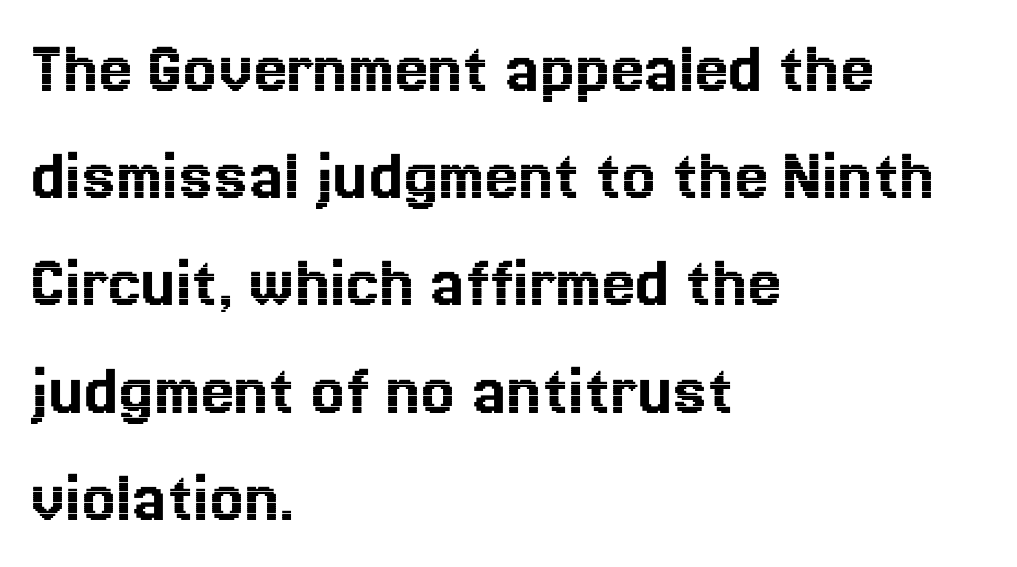
The image shows 75 px text type, upright; set left-aligned, normal line spacing (1.43x), normal letter spacing, not underlined; a medium x-height.
